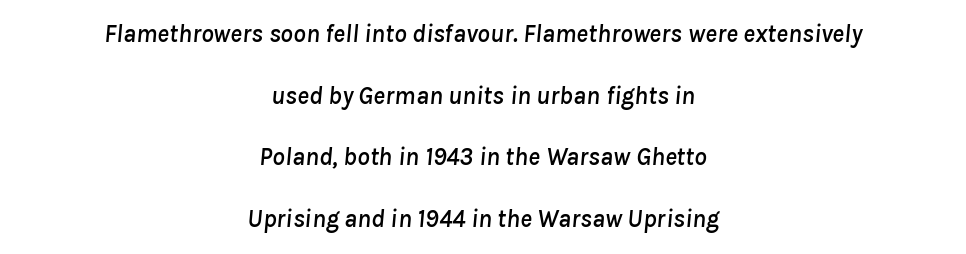
The letters sit at their default tracking, neither squeezed nor spread. When letters slant like this, we call the style italic. Where is the straight margin? There isn't one; the lines are centered. You could fit nearly another row in the gap between these rows. This rendering features lettering with no underline.
